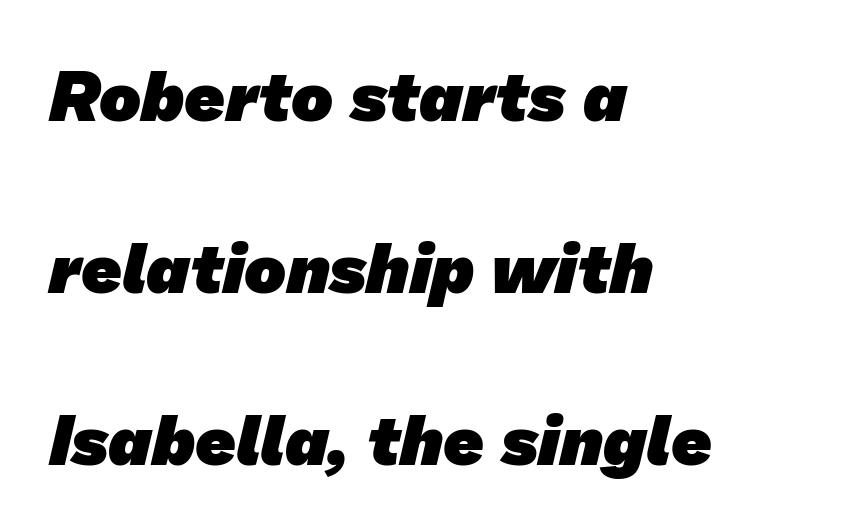
{"serif": "no", "bold": "yes", "weight": "heavy", "width": "normal", "stroke_contrast": "low", "x_height": "medium", "monospaced": "no", "underline": "no", "align": "left", "line_spacing": "loose", "line_spacing_ratio": 2.46, "letter_spacing": "normal", "letter_spacing_em": 0.0, "glyph_px": 70}
